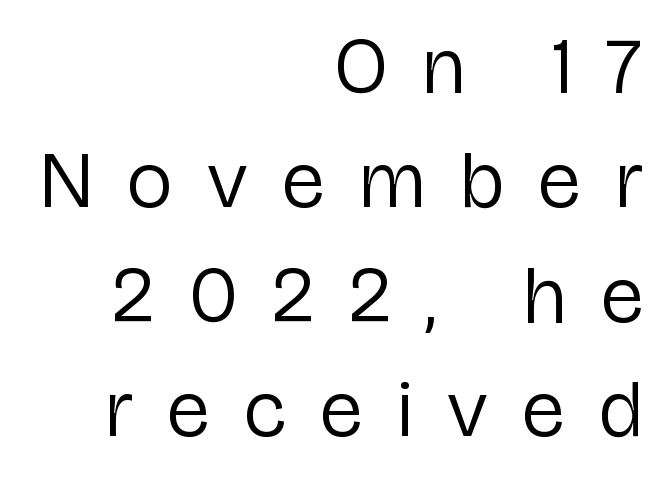
The image shows 80 px regular-weight sans-serif type, upright; set right-aligned, normal line spacing (1.43x), unusually wide letter spacing (+0.43 em), not underlined; low stroke contrast and a medium x-height.
